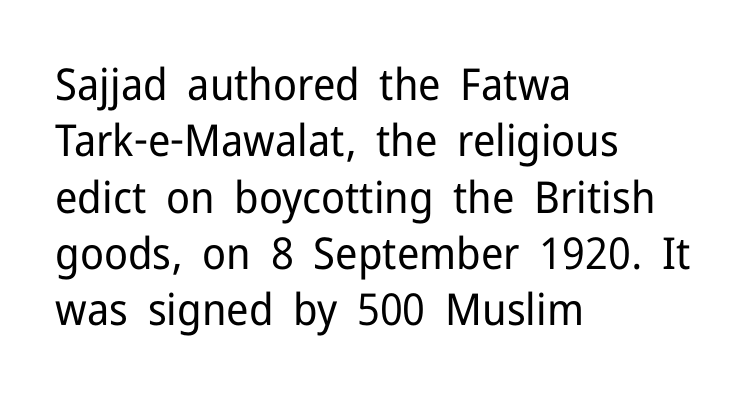
The image shows 44 px regular-weight sans-serif type, upright; set left-aligned, normal line spacing (1.28x), normal letter spacing, not underlined; low stroke contrast and a medium x-height.
